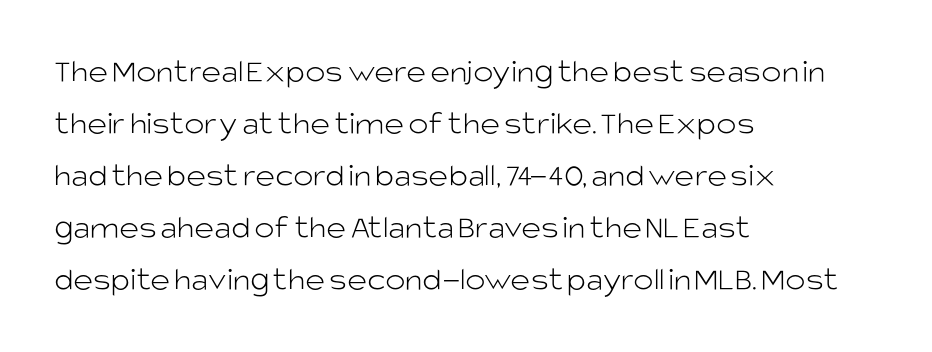
Quick note: underline off. Quick note: not italic, upright. The characters display no serif detailing; their extremities are plain. Line starts are locked; line ends wander. Notice how descenders clear the ascenders below comfortably — that's standard leading. Varying glyph widths throughout — classic text-font behaviour.
